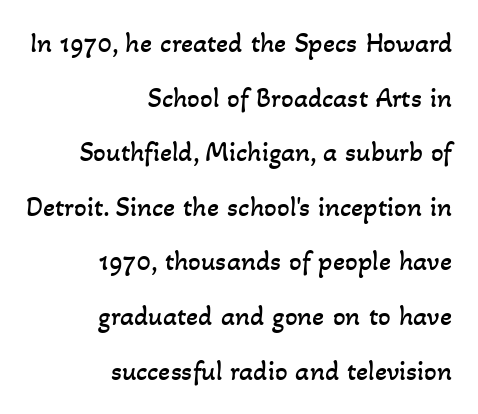
How are the letters spaced? Ordinarily, with no added tracking. You could not count columns in this text — the font is proportionally spaced. Check under the words: just untouched page. The rag falls on the left side of this text block. A light-to-regular cut is what we see here. The designer dialed line spacing up above the default.
